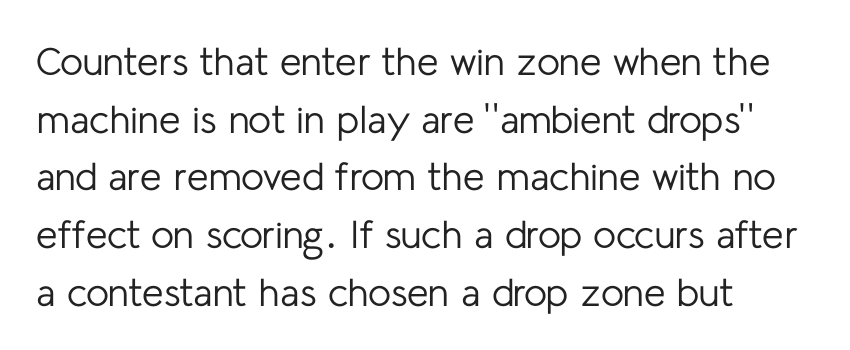
{"serif": "no", "italic": "no", "bold": "no", "weight": "regular", "width": "normal", "stroke_contrast": "low", "x_height": "medium", "monospaced": "no", "underline": "no", "align": "left", "line_spacing": "normal", "line_spacing_ratio": 1.48, "letter_spacing": "normal", "letter_spacing_em": 0.0, "glyph_px": 39}
